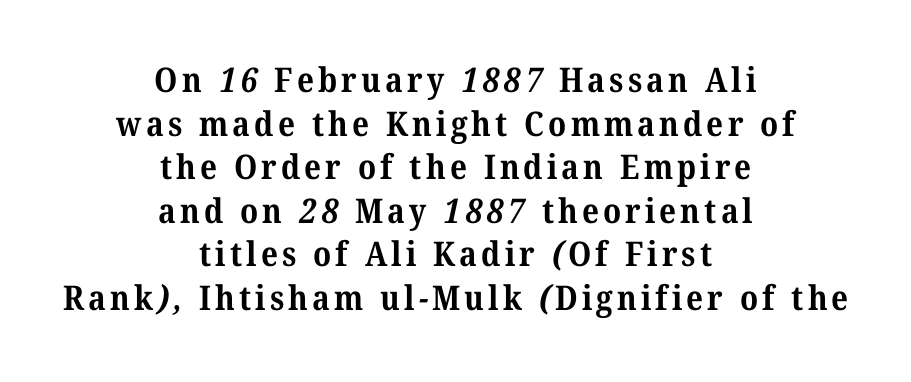
{"serif": "yes", "bold": "yes", "weight": "bold", "width": "normal", "stroke_contrast": "medium", "x_height": "medium", "monospaced": "no", "underline": "no", "align": "center", "line_spacing": "normal", "line_spacing_ratio": 1.28, "glyph_px": 34}
